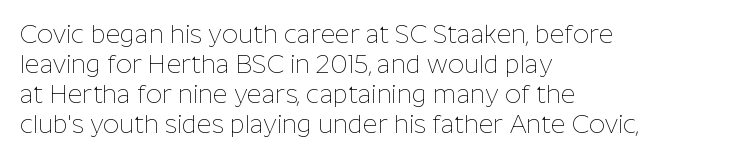
Stem width sits at or under what a default text font uses. Rendered with straight, roman letterforms. In CSS terms this would be text-align: left. Is the letter spacing exaggerated? No — it looks like the ordinary default.
